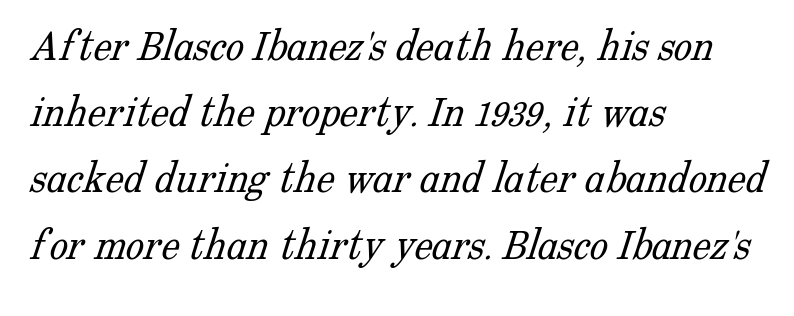
Q: Is the text bold? A: No.
Q: Is the typeface a serif or a sans-serif typeface? A: Serif.
Q: Is the text underlined? A: No.
Q: How is the paragraph aligned? A: Left-aligned.
Q: Is the spacing between letters normal or unusually wide? A: Normal.
Q: Is the spacing between lines tight, normal or loose? A: Normal.
Q: Width (condensed, normal, or wide)? A: Normal.
Q: Stroke contrast? A: Low.
Q: x-height? A: Medium.
Q: Monospaced? A: No.
